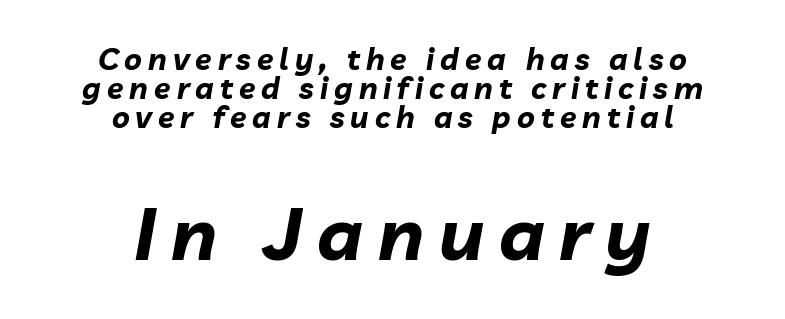
The image shows 74 px bold type, italic (leaning right); set centered, tight line spacing (0.97x), unusually wide letter spacing (+0.2 em), not underlined; the second (bottom) block is 2.47x larger; low stroke contrast and a medium x-height.
